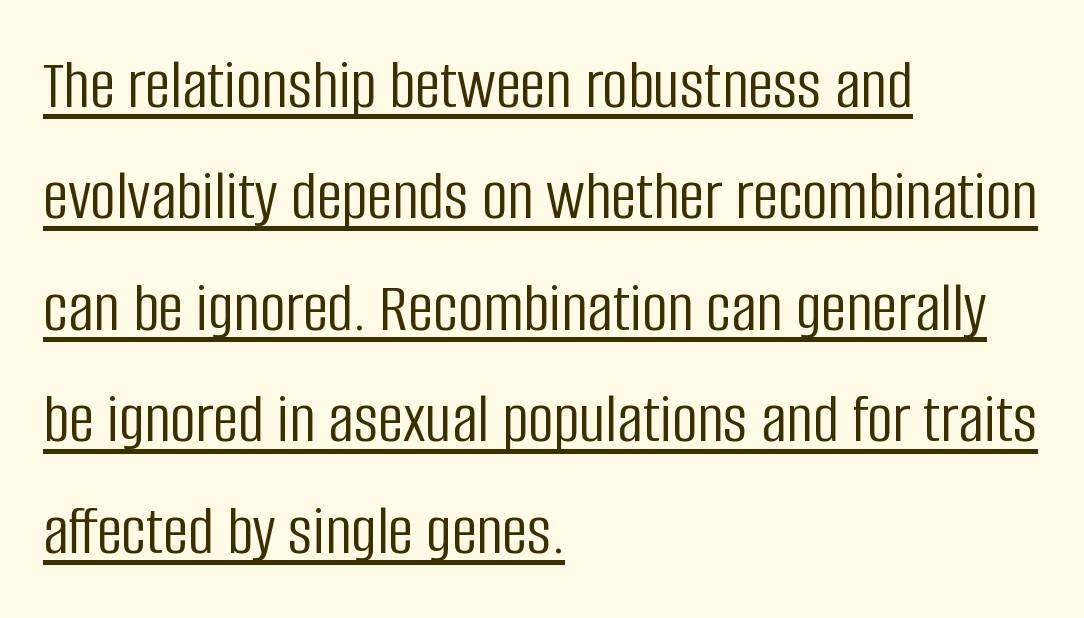
{"serif": "no", "italic": "no", "bold": "no", "weight": "light", "width": "condensed", "stroke_contrast": "low", "x_height": "large", "monospaced": "no", "underline": "yes", "align": "left", "line_spacing": "normal", "line_spacing_ratio": 1.57, "letter_spacing": "normal", "letter_spacing_em": 0.0, "glyph_px": 71}
